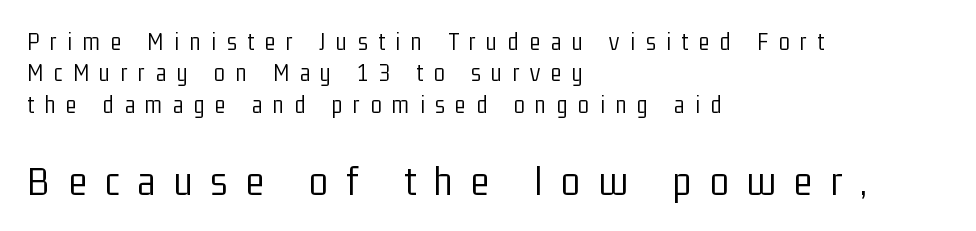
Q: Is the text bold? A: No.
Q: Is the text italic (slanted)? A: No, it is upright.
Q: Is the typeface a serif or a sans-serif typeface? A: Sans-serif.
Q: Is the text underlined? A: No.
Q: How is the paragraph aligned? A: Left-aligned.
Q: Is the spacing between letters normal or unusually wide? A: Unusually wide.
Q: Is the spacing between lines tight, normal or loose? A: Normal.
Q: Which block of text is set in a larger size, the first (top) or the second (bottom)? A: The second (bottom) one.
Q: Width (condensed, normal, or wide)? A: Condensed.
Q: Stroke contrast? A: Low.
Q: x-height? A: Medium.
Q: Monospaced? A: No.
